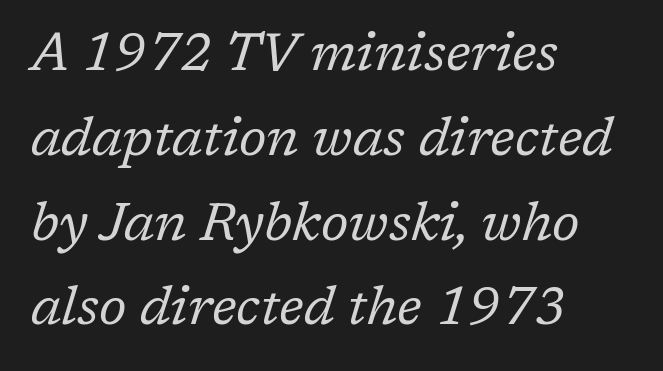
Q: Is the text bold? A: No.
Q: Is the text italic (slanted)? A: Yes, it leans right by about 17 degrees.
Q: Is the typeface a serif or a sans-serif typeface? A: Serif.
Q: Is the text underlined? A: No.
Q: How is the paragraph aligned? A: Left-aligned.
Q: Is the spacing between letters normal or unusually wide? A: Normal.
Q: Is the spacing between lines tight, normal or loose? A: Normal.
Q: Width (condensed, normal, or wide)? A: Normal.
Q: Stroke contrast? A: Low.
Q: x-height? A: Medium.
Q: Monospaced? A: No.
